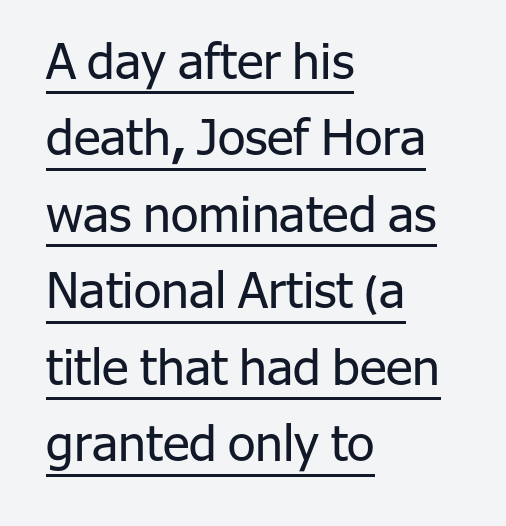
Q: Is the text bold? A: No.
Q: Is the text italic (slanted)? A: No, it is upright.
Q: Is the typeface a serif or a sans-serif typeface? A: Sans-serif.
Q: Is the text underlined? A: Yes.
Q: How is the paragraph aligned? A: Left-aligned.
Q: Is the spacing between letters normal or unusually wide? A: Normal.
Q: Is the spacing between lines tight, normal or loose? A: Normal.
Q: Width (condensed, normal, or wide)? A: Normal.
Q: Stroke contrast? A: Low.
Q: x-height? A: Medium.
Q: Monospaced? A: No.
